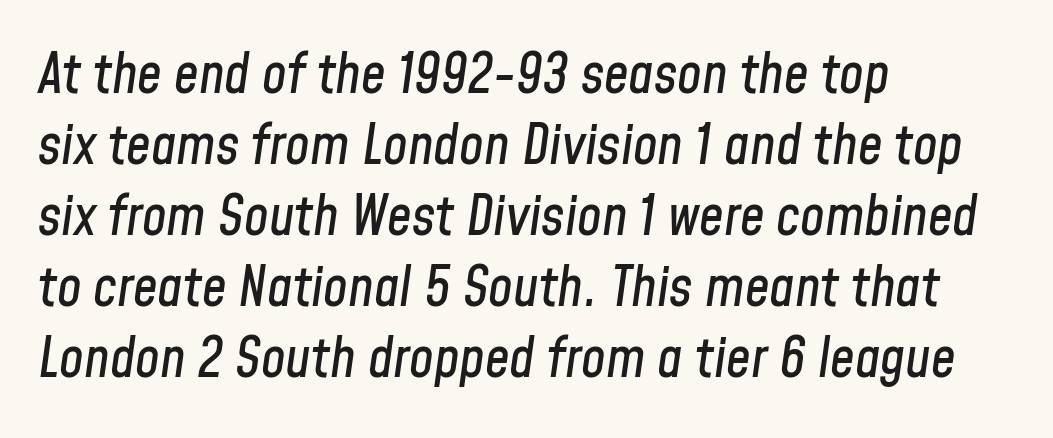
Each row of text sits above clean, open space. The letters advance in unequal steps, a hallmark of proportional type. Regarding leading, the lines here are spaced in the standard way. No extra tracking has been applied to these lines. The passage shown leans; its letterforms are oblique. A classic flush-left, rag-right setting is used for this passage.
